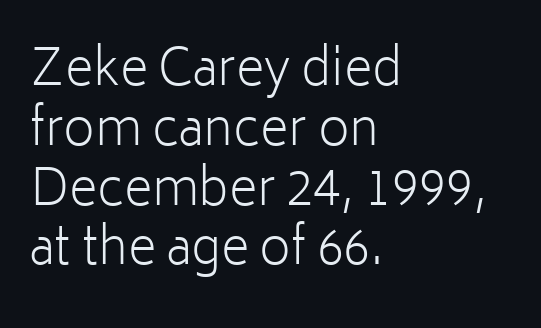
This sample is left-justified, so line endings fall wherever the words run out. Unlike italic type, these characters show no tilt at all. Here the glyphs are tracked normally, forming tight word shapes. A typesetter would call this proportional, since set widths differ per character. You can tell from the bare stems that sans-serif type was used. Just letters on the line, the space beneath them empty.
